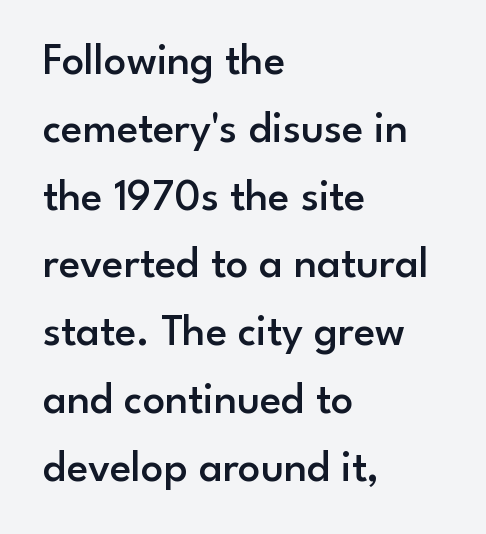
Q: Is the text bold? A: Semi-bold.
Q: Is the text italic (slanted)? A: No, it is upright.
Q: Is the typeface a serif or a sans-serif typeface? A: Sans-serif.
Q: Is the text underlined? A: No.
Q: How is the paragraph aligned? A: Left-aligned.
Q: Is the spacing between letters normal or unusually wide? A: Normal.
Q: Is the spacing between lines tight, normal or loose? A: Normal.
Q: Width (condensed, normal, or wide)? A: Normal.
Q: Stroke contrast? A: Low.
Q: x-height? A: Small.
Q: Monospaced? A: No.
